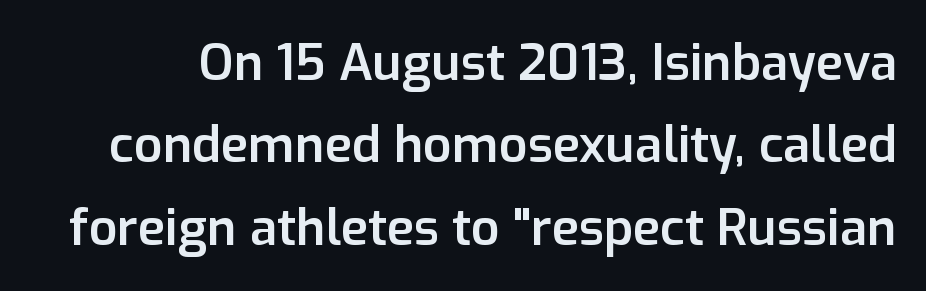
How are the letters spaced? Ordinarily, with no added tracking. A clean baseline with only descenders dipping below it. The strokes are fattened partway — semibold, not bold. These lines are rendered in a variable-pitch font.
